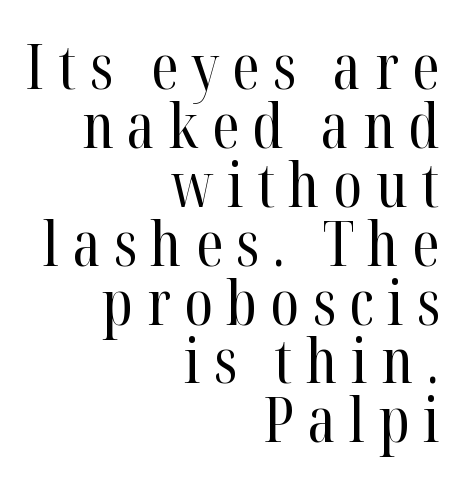
Q: Is the text bold? A: No.
Q: Is the text italic (slanted)? A: No, it is upright.
Q: Is the typeface a serif or a sans-serif typeface? A: Serif.
Q: Is the text underlined? A: No.
Q: How is the paragraph aligned? A: Right-aligned.
Q: Is the spacing between letters normal or unusually wide? A: Unusually wide.
Q: Is the spacing between lines tight, normal or loose? A: Tight.
Q: Width (condensed, normal, or wide)? A: Condensed.
Q: Stroke contrast? A: High.
Q: x-height? A: Medium.
Q: Monospaced? A: No.
